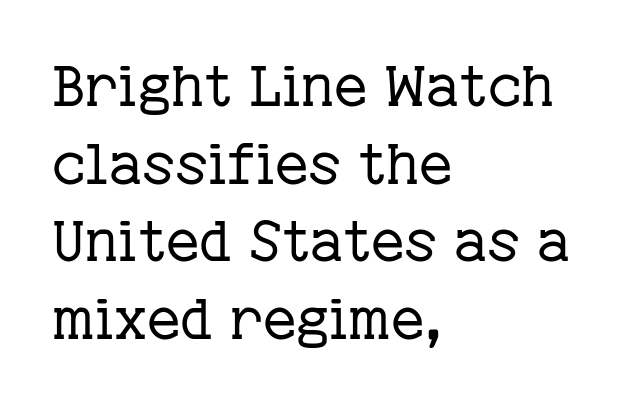
Q: Is the text bold? A: No.
Q: Is the text italic (slanted)? A: No, it is upright.
Q: Is the typeface a serif or a sans-serif typeface? A: Serif.
Q: Is the text underlined? A: No.
Q: How is the paragraph aligned? A: Left-aligned.
Q: Is the spacing between letters normal or unusually wide? A: Normal.
Q: Is the spacing between lines tight, normal or loose? A: Normal.
Q: Width (condensed, normal, or wide)? A: Normal.
Q: Stroke contrast? A: Low.
Q: x-height? A: Medium.
Q: Monospaced? A: No.
